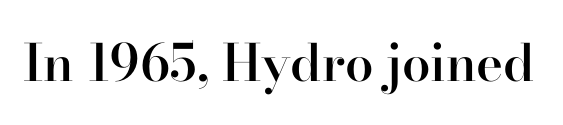
No word sits above an underline. A fair bit of extra ink — the face is semibold, not bold. Letterform terminals end in serifs throughout the passage. In terms of posture, this sample is upright. Inter-character spacing is left at the font's built-in metrics. Do the characters align in a grid? No, the font is proportional.
